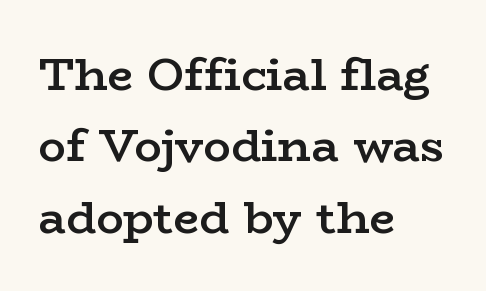
These lines are rendered in a variable-pitch font. The passage shown is not underscored anywhere. Caption: multi-line text, flush left, ragged right. The line-height multiplier appears to be the usual default.
